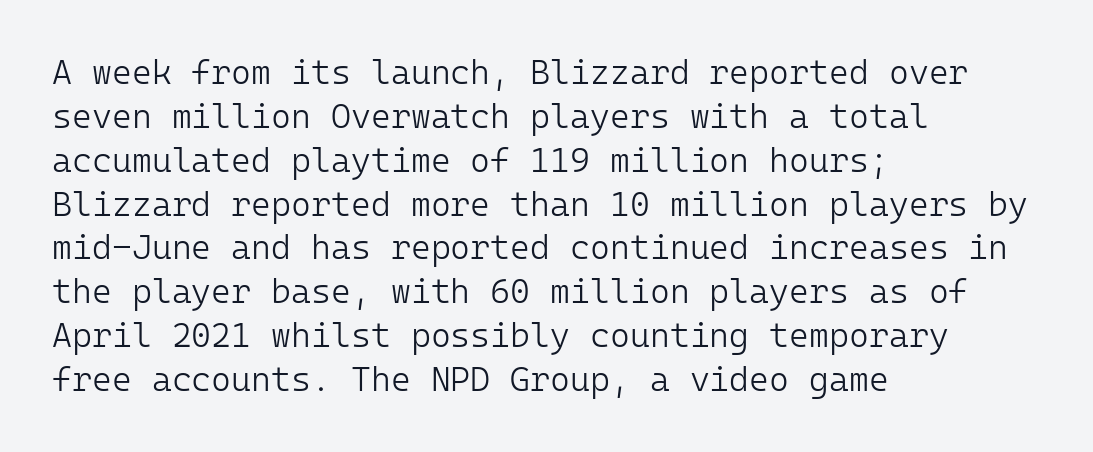
The foot of each line stays bare and open. The rendering keeps characters at their native spacing. One glance says typical: line gaps are just what's usual. Every character sits straight up, as roman type does. Each letter, wide or thin by design, is forced into the same width here. Stem width sits at or under what a default text font uses.
